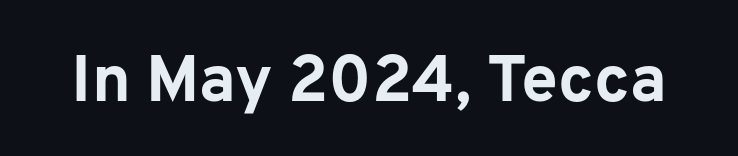
{"serif": "no", "italic": "no", "bold": "yes", "weight": "bold", "width": "normal", "stroke_contrast": "low", "x_height": "medium", "monospaced": "no", "underline": "no", "letter_spacing": "normal", "letter_spacing_em": 0.0, "glyph_px": 66}
